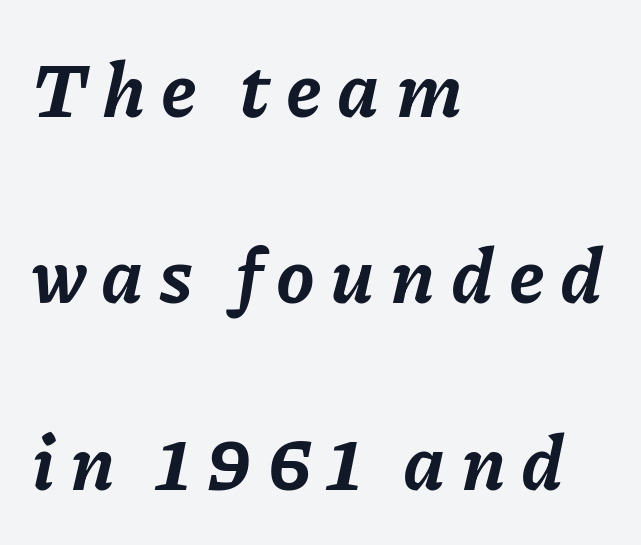
The lines are spread far apart with generous leading. An italicized treatment has been applied to the whole sample. Type without underlining. Proportional: the letters do not fall into vertical columns. The sample has been set heavy, in full bold.
